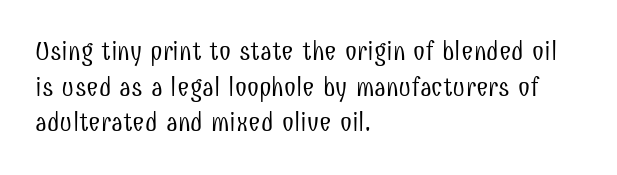
The image shows 27 px text type, upright; set left-aligned, normal line spacing (1.32x), normal letter spacing, not underlined.
